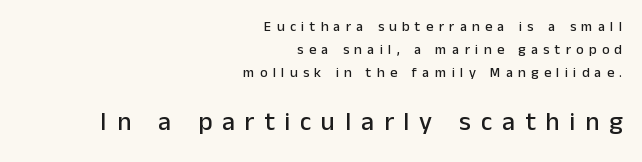
The image shows 26 px text type, upright; set right-aligned, normal line spacing (1.64x), unusually wide letter spacing (+0.38 em), not underlined; the second (bottom) block is 1.86x larger.
